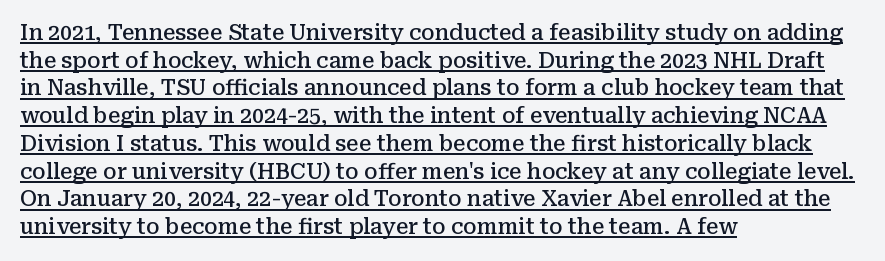
Evenly set lines give the paragraph a standard silhouette. A typesetter would mark this as roman, not italic. These lines stack with their left ends in a neat column. Strokes here are thickened, but only to semibold level. Words appear dense and cohesive because spacing is normal. Glance below the letters and you will spot a drawn line.
